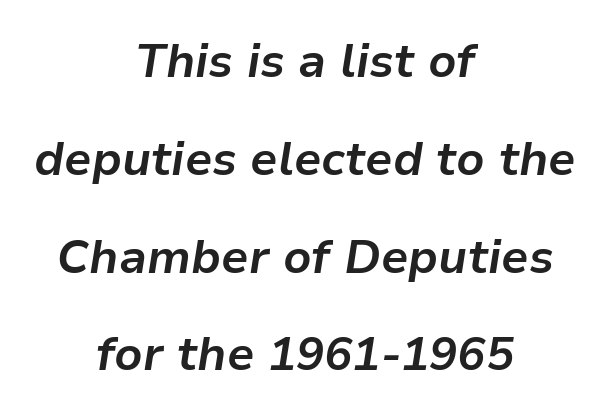
You could not count columns in this text — the font is proportionally spaced. Bare-footed words on every line. The type is set solid horizontally, with unmodified tracking. Thick stems and heavy bowls — unmistakably bold. Does the copy run flush right? No — it is centered line by line.
